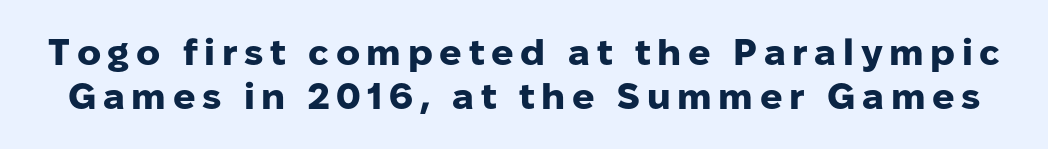
Q: Is the text bold? A: Yes.
Q: Is the text italic (slanted)? A: No, it is upright.
Q: Is the typeface a serif or a sans-serif typeface? A: Sans-serif.
Q: Is the text underlined? A: No.
Q: Width (condensed, normal, or wide)? A: Normal.
Q: Stroke contrast? A: Low.
Q: x-height? A: Medium.
Q: Monospaced? A: No.
